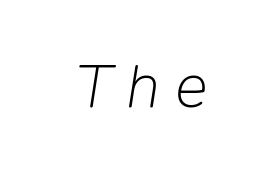
Q: Is the text bold? A: No.
Q: Is the text italic (slanted)? A: Yes, it leans right by about 9 degrees.
Q: Is the text underlined? A: No.
Q: Is the spacing between letters normal or unusually wide? A: Unusually wide.
Q: Width (condensed, normal, or wide)? A: Normal.
Q: Stroke contrast? A: Low.
Q: x-height? A: Medium.
Q: Monospaced? A: No.
